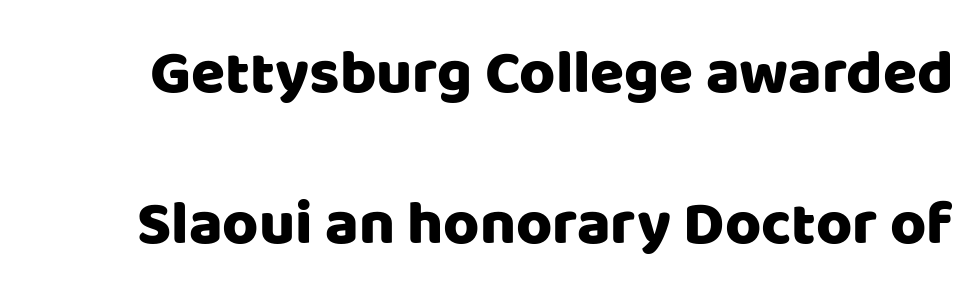
The image shows 62 px sans-serif type, upright; set loose line spacing (2.43x), normal letter spacing, not underlined; low stroke contrast and a large x-height.
